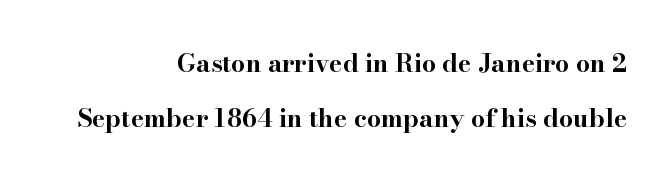
Letters rest on an invisible, unmarked baseline. The typesetting leans heavy: a genuine bold. Summary of vertical rhythm: relaxed, with wide interline spacing. Every character sits straight up, as roman type does. You could call the tracking neutral — neither tight nor loose. This rendering uses right alignment, leaving the left contour irregular.
